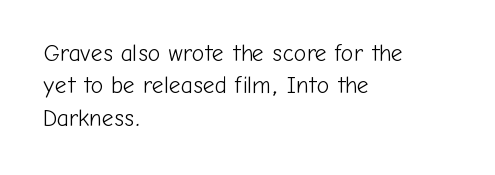
The image shows 23 px text type, upright; set left-aligned, normal line spacing (1.41x), normal letter spacing, not underlined.
